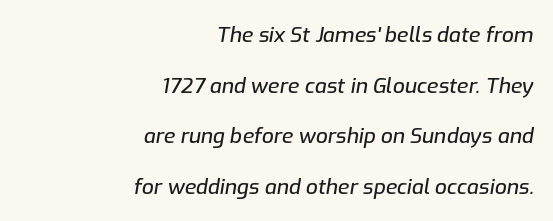
Q: Is the text italic (slanted)? A: Yes, it leans right by about 9 degrees.
Q: Is the text underlined? A: No.
Q: How is the paragraph aligned? A: Right-aligned.
Q: Is the spacing between letters normal or unusually wide? A: Normal.
Q: Is the spacing between lines tight, normal or loose? A: Loose.
